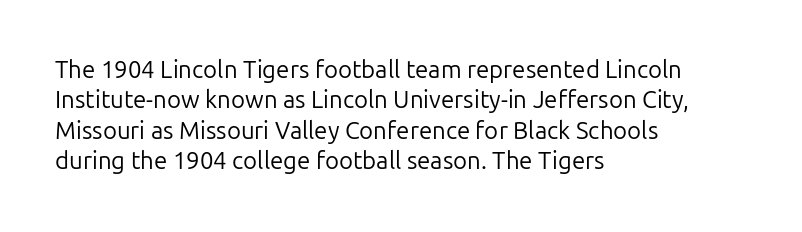
Q: Is the text bold? A: No.
Q: Is the text italic (slanted)? A: No, it is upright.
Q: Is the text underlined? A: No.
Q: How is the paragraph aligned? A: Left-aligned.
Q: Is the spacing between letters normal or unusually wide? A: Normal.
Q: Is the spacing between lines tight, normal or loose? A: Normal.
